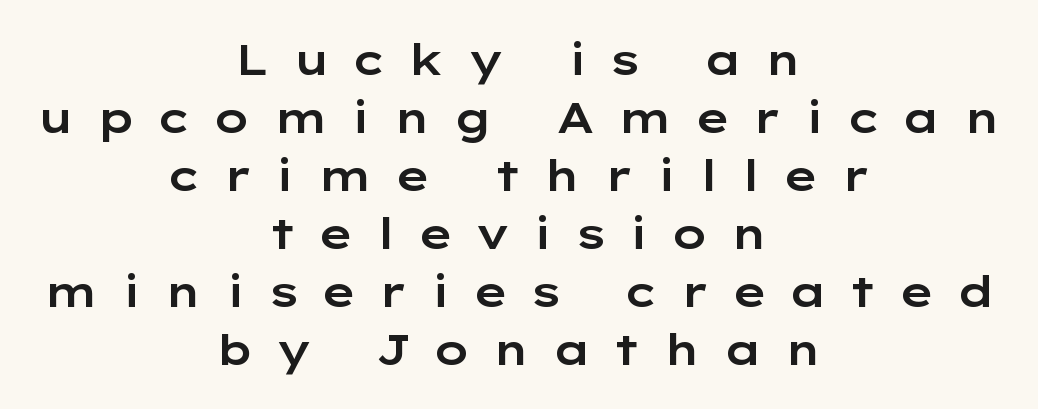
The image shows 43 px wide sans-serif type, upright; set centered, normal line spacing (1.35x), unusually wide letter spacing (+0.5 em), not underlined; low stroke contrast and a medium x-height.
